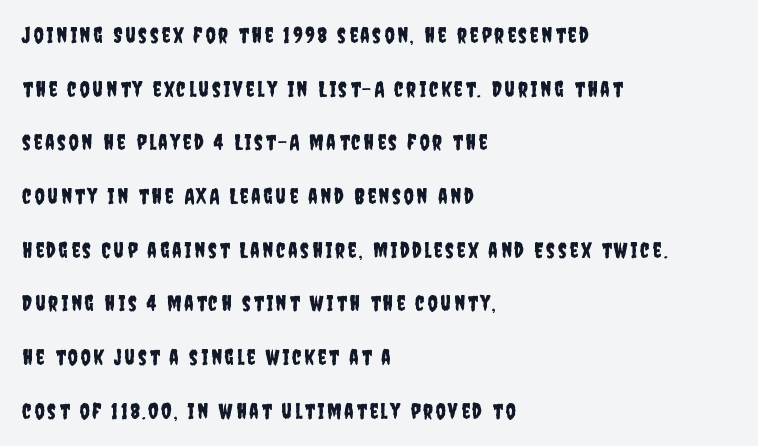
{"italic": "no", "underline": "no", "align": "left", "line_spacing": "loose", "line_spacing_ratio": 2.44, "glyph_px": 22}
